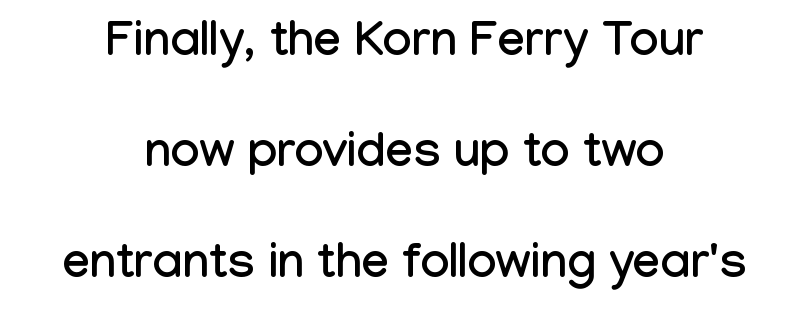
Check where the strokes stop: nothing finishes them off — pure sans. Each letter keeps its own natural width here, so spacing adapts to shape. Regarding leading, the lines here are spaced well apart. Typeset on center — no edge is straight. Between one letter and the next there's only the usual sliver of space. Underlining? Definitely not there.
